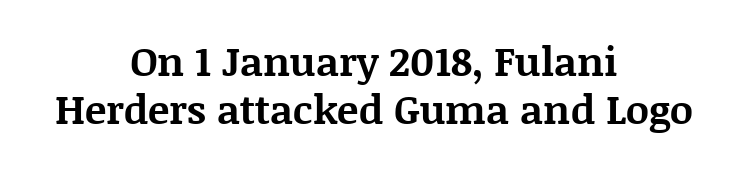
{"serif": "yes", "italic": "no", "bold": "yes", "weight": "bold", "width": "normal", "stroke_contrast": "medium", "x_height": "large", "monospaced": "no", "underline": "no", "align": "center", "line_spacing_ratio": 1.21, "letter_spacing": "normal", "letter_spacing_em": 0.0, "glyph_px": 40}
